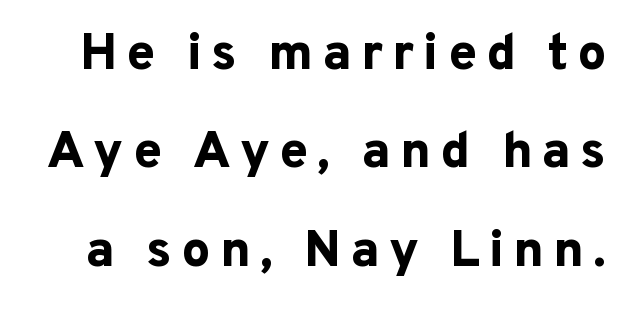
The image shows 51 px bold sans-serif type, upright; set loose line spacing (1.93x), not underlined; low stroke contrast and a medium x-height.
